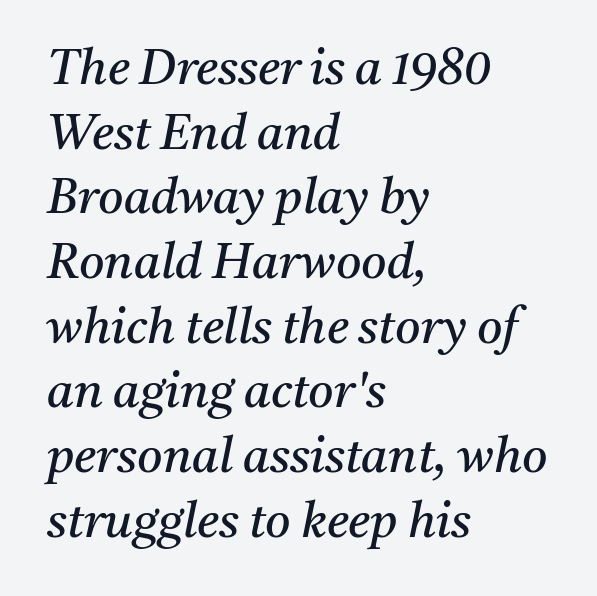
Q: Is the text bold? A: No.
Q: Is the text italic (slanted)? A: Yes, it leans right by about 11 degrees.
Q: Is the typeface a serif or a sans-serif typeface? A: Serif.
Q: Is the text underlined? A: No.
Q: How is the paragraph aligned? A: Left-aligned.
Q: Is the spacing between letters normal or unusually wide? A: Normal.
Q: Is the spacing between lines tight, normal or loose? A: Normal.
Q: Width (condensed, normal, or wide)? A: Normal.
Q: Stroke contrast? A: Medium.
Q: x-height? A: Medium.
Q: Monospaced? A: No.
